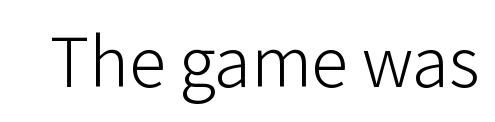
The image shows 74 px light sans-serif type, upright; set normal letter spacing, not underlined; low stroke contrast and a medium x-height.
